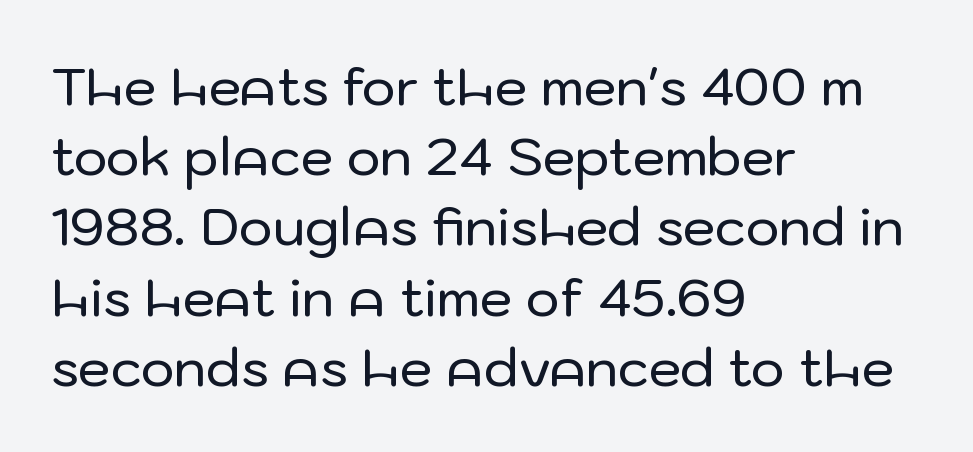
Q: Is the text italic (slanted)? A: No, it is upright.
Q: Is the typeface a serif or a sans-serif typeface? A: Sans-serif.
Q: Is the text underlined? A: No.
Q: How is the paragraph aligned? A: Left-aligned.
Q: Is the spacing between letters normal or unusually wide? A: Normal.
Q: Is the spacing between lines tight, normal or loose? A: Normal.
Q: Width (condensed, normal, or wide)? A: Normal.
Q: Stroke contrast? A: Low.
Q: x-height? A: Medium.
Q: Monospaced? A: No.
